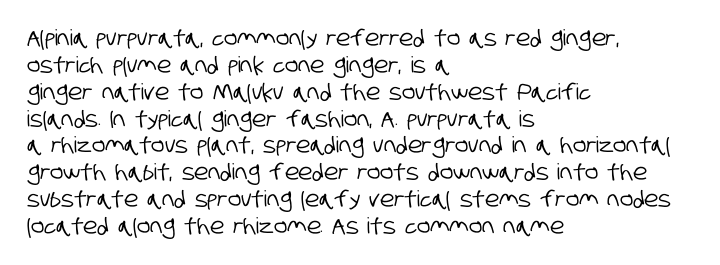
{"underline": "no", "align": "left", "line_spacing_ratio": 1.22, "letter_spacing": "normal", "letter_spacing_em": 0.0, "glyph_px": 22}
